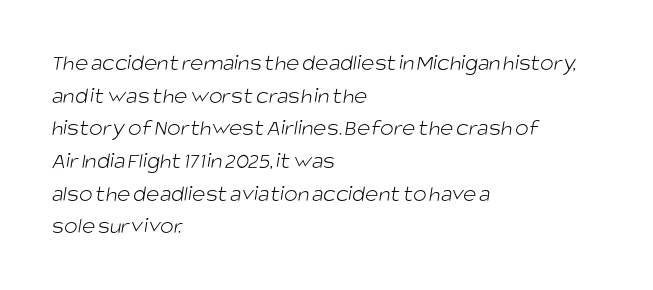
Reading down the block, your eye returns to a fixed left position each line. Heft: none added — not bold. Honestly, the letter spacing is just normal — you wouldn't notice it. Any mark beneath the type? The region is blank. What's the leading like? Ordinary, nothing unusual.
